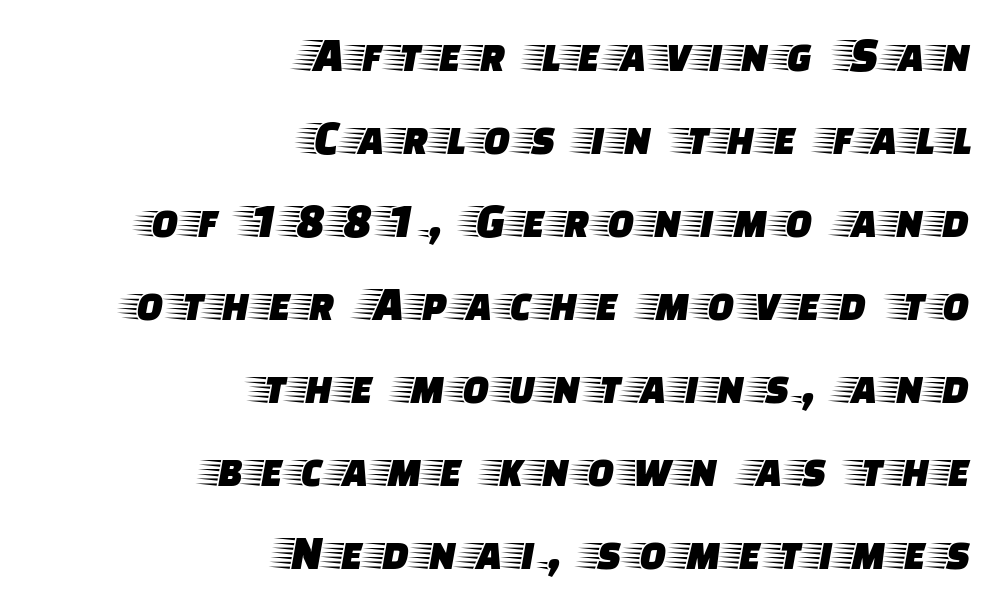
The image shows 50 px wide serif type; set right-aligned, normal line spacing (1.66x), not underlined; low stroke contrast and a large x-height.
